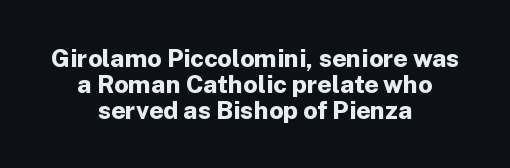
The image shows 25 px bold type, upright; set centered, tight line spacing (1.04x), normal letter spacing, not underlined.
